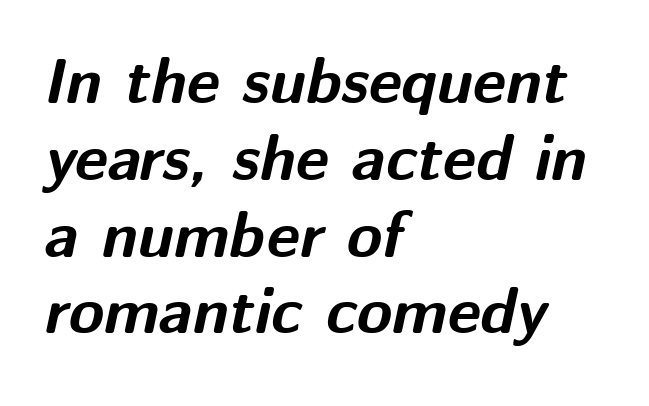
{"italic": "yes", "lean": "right", "slant_degrees": 12, "bold": "yes", "weight": "bold", "width": "normal", "stroke_contrast": "medium", "x_height": "medium", "monospaced": "no", "underline": "no", "align": "left", "line_spacing_ratio": 1.2, "letter_spacing": "normal", "letter_spacing_em": 0.0, "glyph_px": 64}
